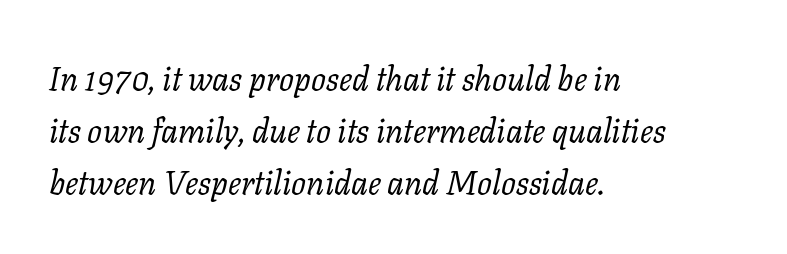
Q: Is the text bold? A: No.
Q: Is the text italic (slanted)? A: Yes, it leans right by about 11 degrees.
Q: Is the typeface a serif or a sans-serif typeface? A: Serif.
Q: Is the text underlined? A: No.
Q: How is the paragraph aligned? A: Left-aligned.
Q: Is the spacing between letters normal or unusually wide? A: Normal.
Q: Is the spacing between lines tight, normal or loose? A: Normal.
Q: Width (condensed, normal, or wide)? A: Normal.
Q: Stroke contrast? A: Low.
Q: x-height? A: Medium.
Q: Monospaced? A: No.
